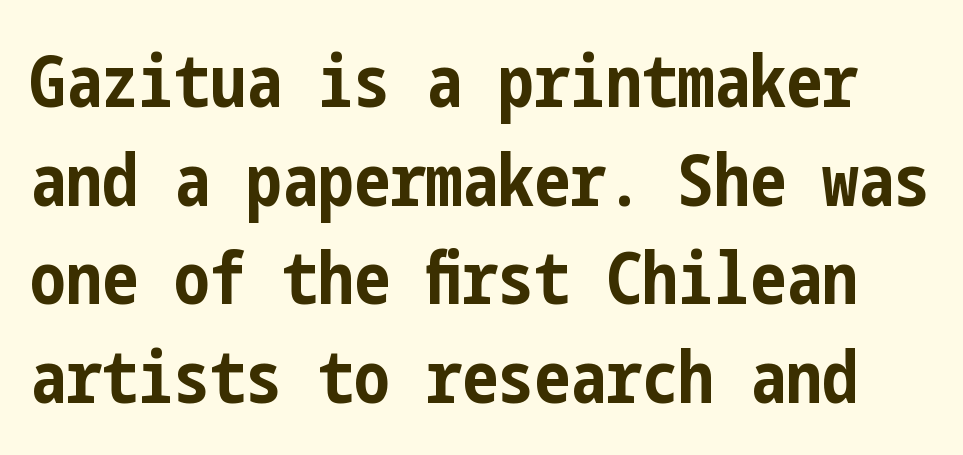
The image shows 72 px bold, condensed sans-serif type, upright; set normal line spacing (1.37x), normal letter spacing, not underlined; low stroke contrast and a medium x-height.
